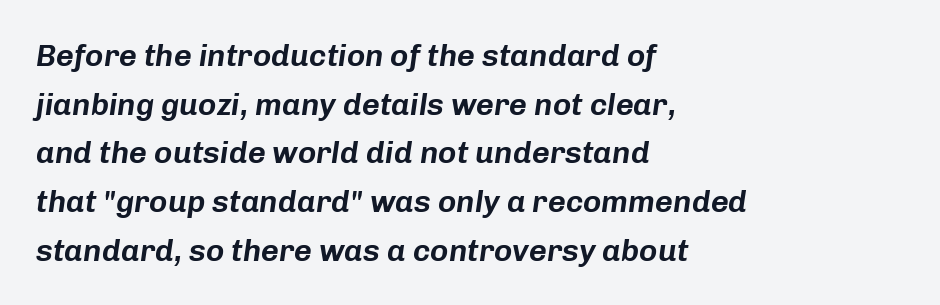
{"italic": "yes", "lean": "right", "slant_degrees": 8, "width": "normal", "stroke_contrast": "low", "x_height": "medium", "monospaced": "no", "underline": "no", "align": "left", "line_spacing": "normal", "line_spacing_ratio": 1.57, "letter_spacing": "normal", "letter_spacing_em": 0.0, "glyph_px": 31}
